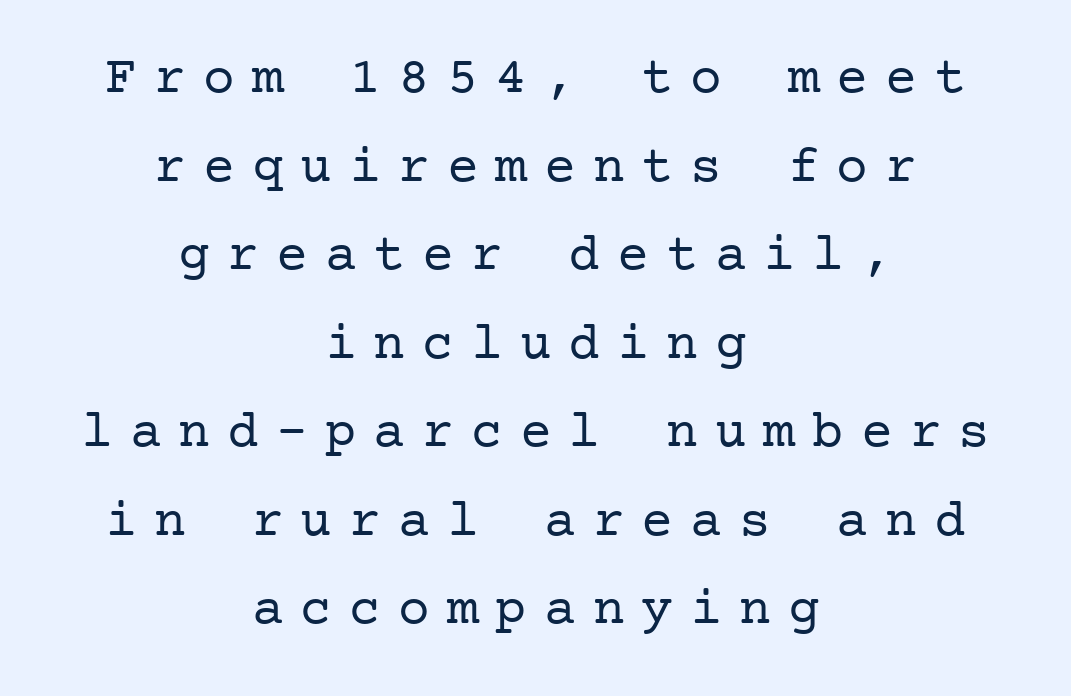
{"serif": "yes", "italic": "no", "bold": "no", "weight": "regular", "width": "normal", "stroke_contrast": "low", "x_height": "medium", "underline": "no", "align": "center", "line_spacing": "normal", "line_spacing_ratio": 1.67, "letter_spacing": "wide", "letter_spacing_em": 0.32, "glyph_px": 53}
